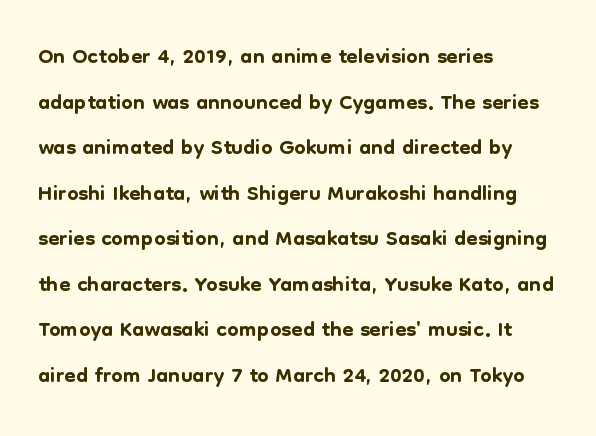
{"serif": "no", "italic": "no", "width": "normal", "stroke_contrast": "low", "x_height": "medium", "monospaced": "no", "underline": "no", "align": "left", "line_spacing": "normal", "line_spacing_ratio": 1.38, "letter_spacing": "normal", "letter_spacing_em": 0.0, "glyph_px": 33}
